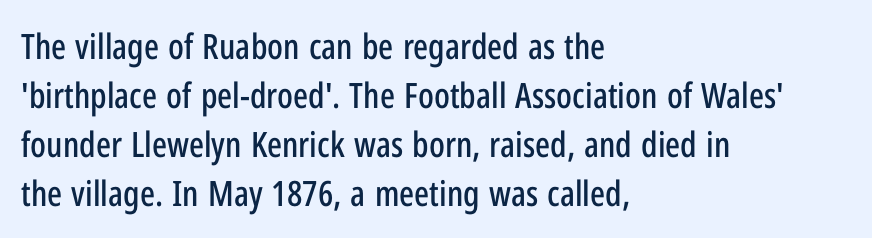
{"serif": "no", "italic": "no", "width": "condensed", "stroke_contrast": "low", "x_height": "medium", "monospaced": "no", "underline": "no", "align": "left", "line_spacing": "normal", "line_spacing_ratio": 1.4, "letter_spacing": "normal", "letter_spacing_em": 0.0, "glyph_px": 35}
